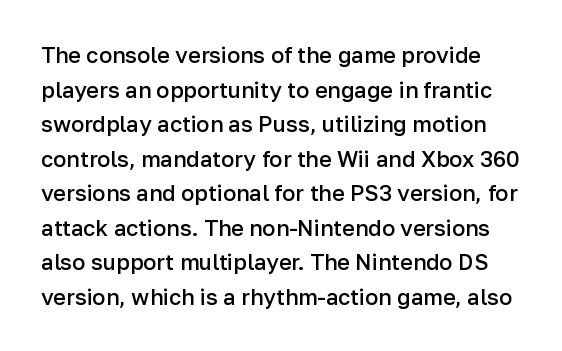
The image shows 22 px text type, upright; set normal line spacing (1.57x), normal letter spacing, not underlined.
